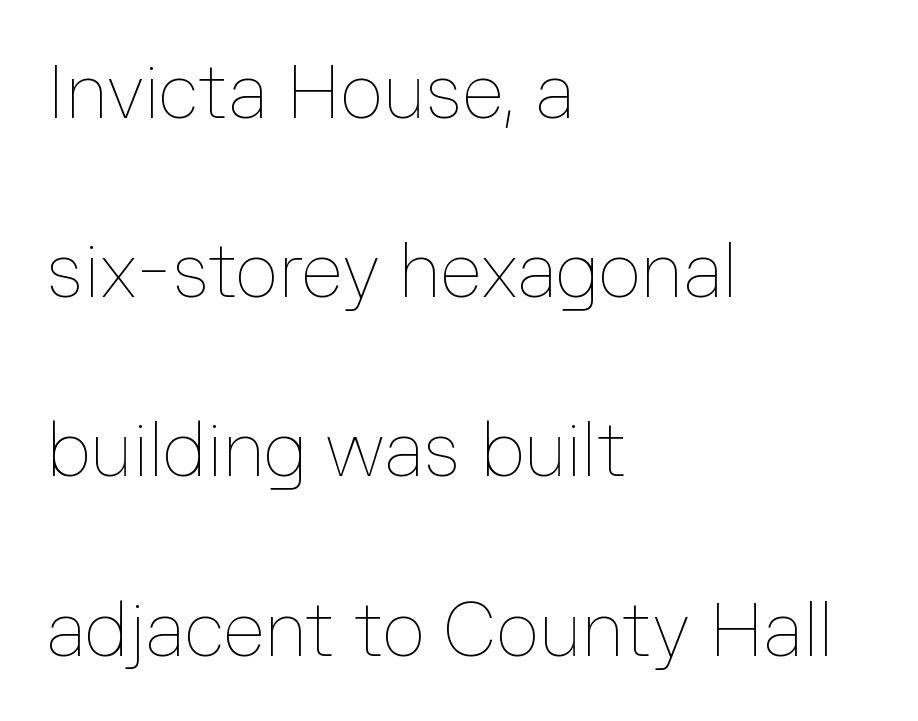
Q: Is the text bold? A: No.
Q: Is the text italic (slanted)? A: No, it is upright.
Q: Is the text underlined? A: No.
Q: How is the paragraph aligned? A: Left-aligned.
Q: Is the spacing between letters normal or unusually wide? A: Normal.
Q: Is the spacing between lines tight, normal or loose? A: Loose.
Q: Width (condensed, normal, or wide)? A: Normal.
Q: Stroke contrast? A: Low.
Q: x-height? A: Medium.
Q: Monospaced? A: No.
